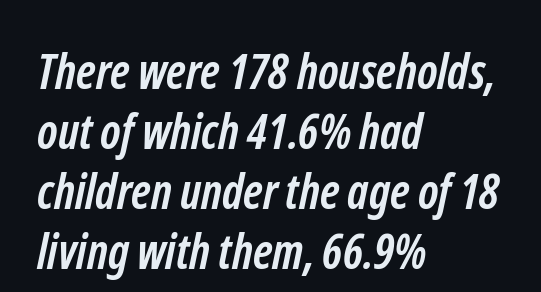
The image shows 48 px semibold, condensed sans-serif type; set left-aligned, normal line spacing (1.25x), normal letter spacing, not underlined; low stroke contrast and a medium x-height.
